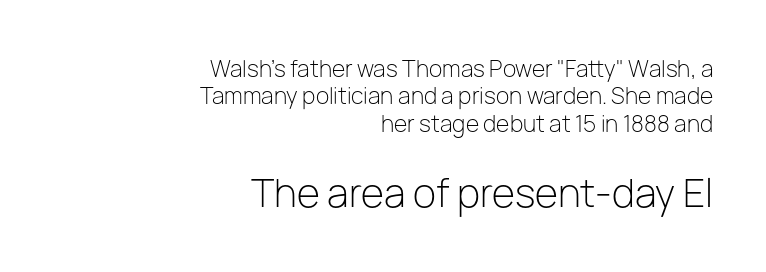
Q: Is the text bold? A: No.
Q: Is the text italic (slanted)? A: No, it is upright.
Q: Is the typeface a serif or a sans-serif typeface? A: Sans-serif.
Q: Is the text underlined? A: No.
Q: How is the paragraph aligned? A: Right-aligned.
Q: Is the spacing between letters normal or unusually wide? A: Normal.
Q: Is the spacing between lines tight, normal or loose? A: Normal.
Q: Which block of text is set in a larger size, the first (top) or the second (bottom)? A: The second (bottom) one.
Q: Width (condensed, normal, or wide)? A: Normal.
Q: Stroke contrast? A: Low.
Q: x-height? A: Medium.
Q: Monospaced? A: No.
